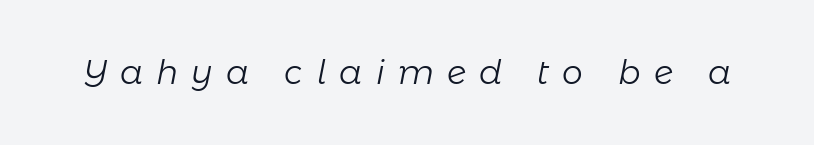
Q: Is the text bold? A: No.
Q: Is the text italic (slanted)? A: Yes, it leans right by about 11 degrees.
Q: Is the text underlined? A: No.
Q: Is the spacing between letters normal or unusually wide? A: Unusually wide.
Q: Width (condensed, normal, or wide)? A: Normal.
Q: Stroke contrast? A: Low.
Q: x-height? A: Medium.
Q: Monospaced? A: No.
